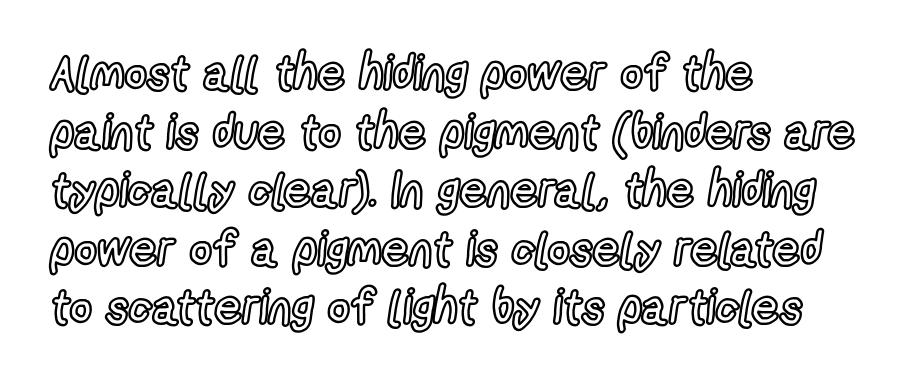
Q: Is the text italic (slanted)? A: Yes.
Q: Is the text underlined? A: No.
Q: How is the paragraph aligned? A: Left-aligned.
Q: Is the spacing between letters normal or unusually wide? A: Normal.
Q: Width (condensed, normal, or wide)? A: Condensed.
Q: x-height? A: Medium.
Q: Monospaced? A: No.
